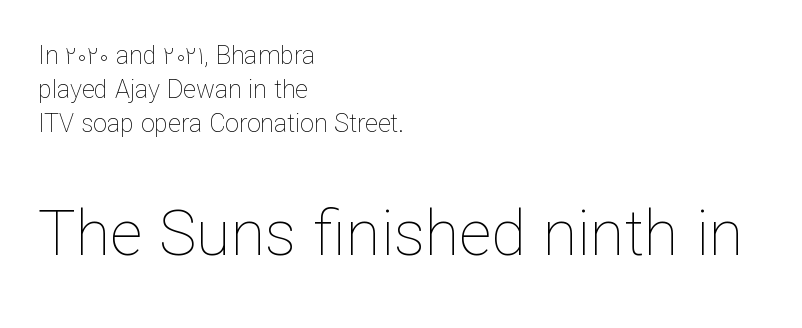
The image shows 63 px thin type, upright; set left-aligned, normal line spacing (1.36x), normal letter spacing, not underlined; the second (bottom) block is 2.52x larger; low stroke contrast and a medium x-height.
